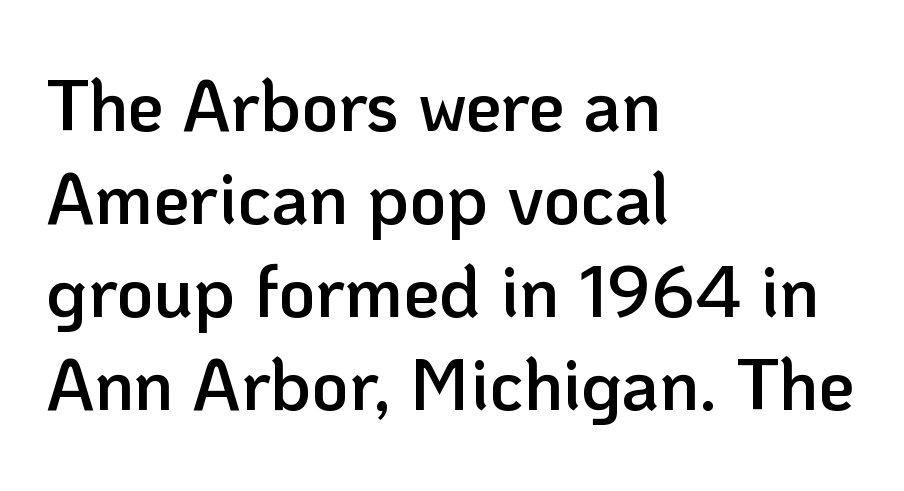
Q: Is the text bold? A: Semi-bold.
Q: Is the text italic (slanted)? A: No, it is upright.
Q: Is the typeface a serif or a sans-serif typeface? A: Sans-serif.
Q: Is the text underlined? A: No.
Q: How is the paragraph aligned? A: Left-aligned.
Q: Is the spacing between letters normal or unusually wide? A: Normal.
Q: Is the spacing between lines tight, normal or loose? A: Normal.
Q: Width (condensed, normal, or wide)? A: Normal.
Q: Stroke contrast? A: Low.
Q: x-height? A: Medium.
Q: Monospaced? A: No.
